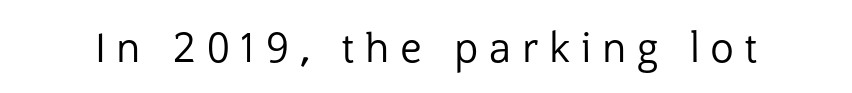
{"serif": "no", "italic": "no", "bold": "no", "weight": "regular", "width": "normal", "stroke_contrast": "low", "x_height": "medium", "monospaced": "no", "underline": "no", "letter_spacing": "wide", "letter_spacing_em": 0.27, "glyph_px": 40}
